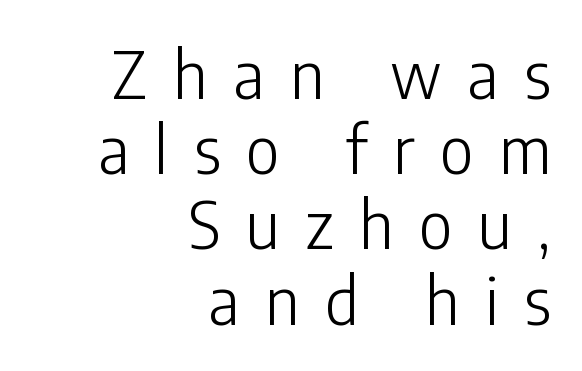
Q: Is the text bold? A: No.
Q: Is the text italic (slanted)? A: No, it is upright.
Q: Is the typeface a serif or a sans-serif typeface? A: Sans-serif.
Q: Is the text underlined? A: No.
Q: How is the paragraph aligned? A: Right-aligned.
Q: Is the spacing between letters normal or unusually wide? A: Unusually wide.
Q: Is the spacing between lines tight, normal or loose? A: Tight.
Q: Width (condensed, normal, or wide)? A: Condensed.
Q: Stroke contrast? A: Low.
Q: x-height? A: Medium.
Q: Monospaced? A: No.
